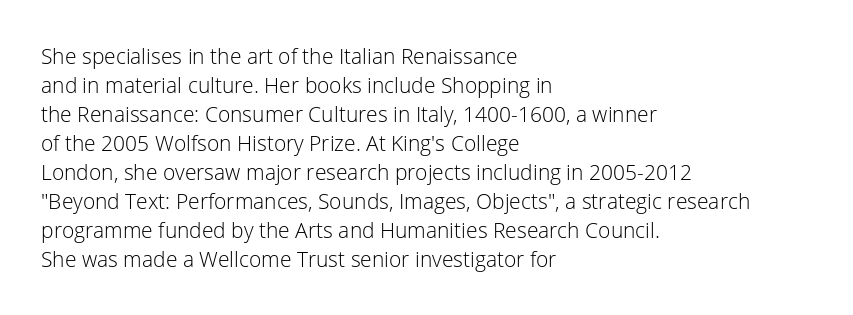
The image shows 21 px text type, upright; set left-aligned, normal line spacing (1.38x), normal letter spacing, not underlined.
